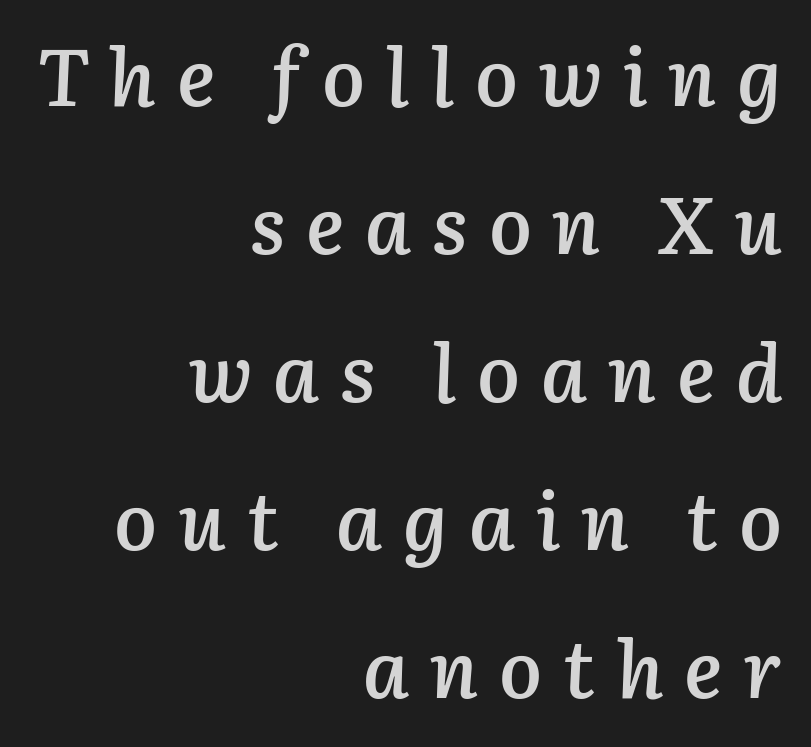
Q: Is the text bold? A: Semi-bold.
Q: Is the text italic (slanted)? A: Yes, it leans right by about 3 degrees.
Q: Is the text underlined? A: No.
Q: How is the paragraph aligned? A: Right-aligned.
Q: Is the spacing between letters normal or unusually wide? A: Unusually wide.
Q: Width (condensed, normal, or wide)? A: Normal.
Q: Stroke contrast? A: Low.
Q: x-height? A: Medium.
Q: Monospaced? A: No.
